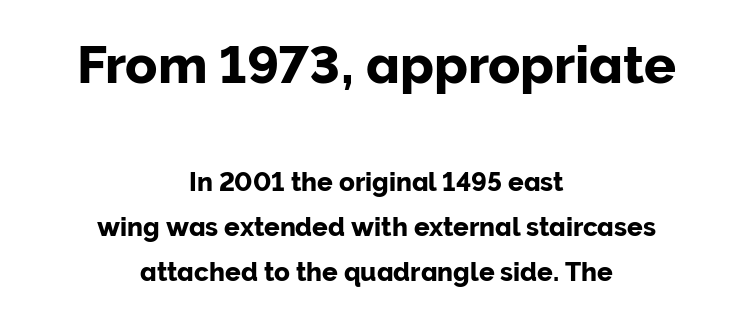
Tracking value appears to be zero — textbook default spacing. Characters remain perfectly vertical along every line. The space beneath each line is pristine and unruled. In this sample the first text group is rendered at the bigger scale. Varying glyph widths throughout — classic text-font behaviour.
